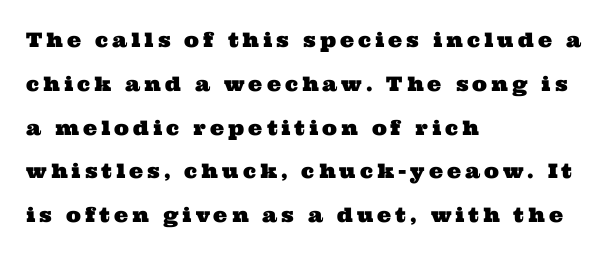
{"underline": "no", "align": "left", "line_spacing": "loose", "line_spacing_ratio": 2.19, "letter_spacing": "wide", "letter_spacing_em": 0.2, "glyph_px": 20}
